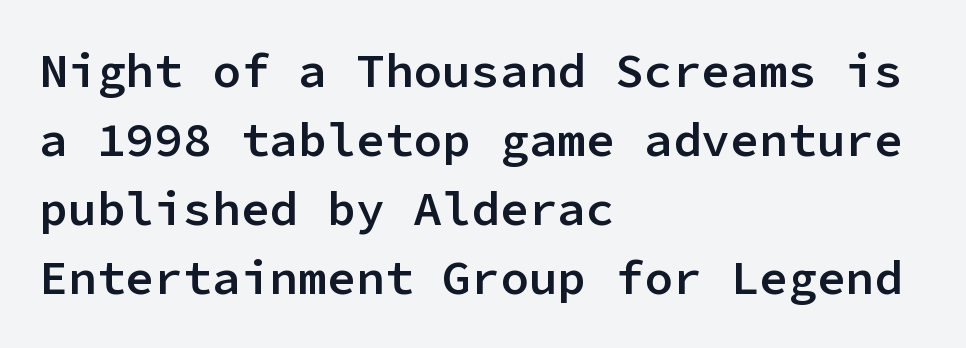
{"serif": "no", "italic": "no", "bold": "semi", "weight": "semibold", "width": "normal", "stroke_contrast": "low", "x_height": "medium", "monospaced": "yes", "underline": "no", "align": "left", "line_spacing": "normal", "line_spacing_ratio": 1.44, "letter_spacing": "normal", "letter_spacing_em": 0.0, "glyph_px": 48}
